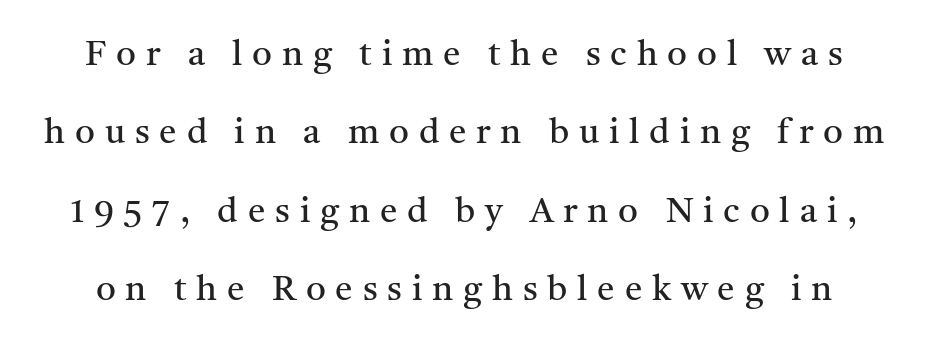
Letterform terminals end in serifs throughout the passage. Characters remain perfectly vertical along every line. Quick note: underline off. The vertical gap from one line to the next is large.
